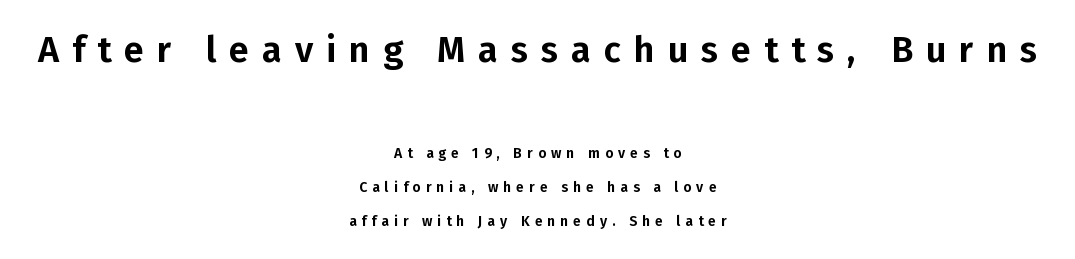
The image shows 36 px sans-serif type, upright; set centered, loose line spacing (2.43x), unusually wide letter spacing (+0.36 em), not underlined; the first (top) block is 2.57x larger; low stroke contrast and a medium x-height.
